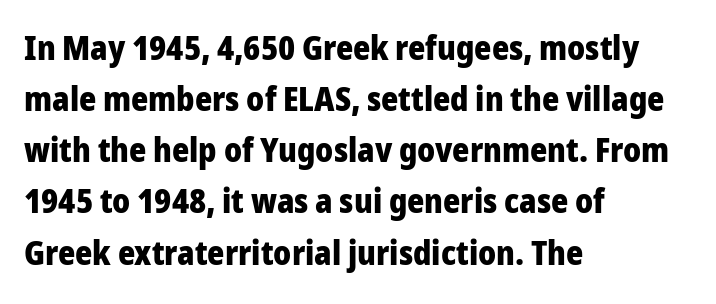
Q: Is the text bold? A: Yes.
Q: Is the text italic (slanted)? A: No, it is upright.
Q: Is the typeface a serif or a sans-serif typeface? A: Sans-serif.
Q: Is the text underlined? A: No.
Q: How is the paragraph aligned? A: Left-aligned.
Q: Is the spacing between letters normal or unusually wide? A: Normal.
Q: Is the spacing between lines tight, normal or loose? A: Normal.
Q: Width (condensed, normal, or wide)? A: Normal.
Q: Stroke contrast? A: Low.
Q: x-height? A: Medium.
Q: Monospaced? A: No.
